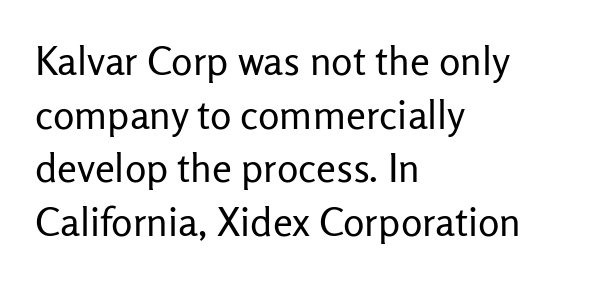
Compared with typical body copy, the letter spacing here is the same. Looks like regular typesetting: each glyph gets only the width it needs. Line starts are locked; line ends wander. The font is comparable to plain body text, perhaps lighter.
